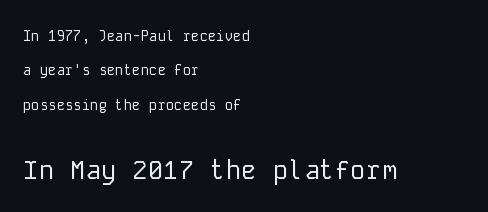
The space between consecutive lines is lavish. All the whitespace from short lines collects on the right. Compared with typical body copy, the letter spacing here is the same. The cut favours lightness, reaching ordinary text weight at its darkest.
